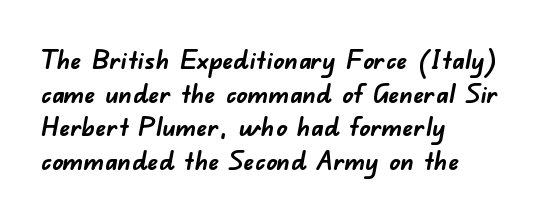
Q: Is the text bold? A: Yes.
Q: Is the text underlined? A: No.
Q: How is the paragraph aligned? A: Left-aligned.
Q: Is the spacing between letters normal or unusually wide? A: Normal.
Q: Is the spacing between lines tight, normal or loose? A: Normal.
